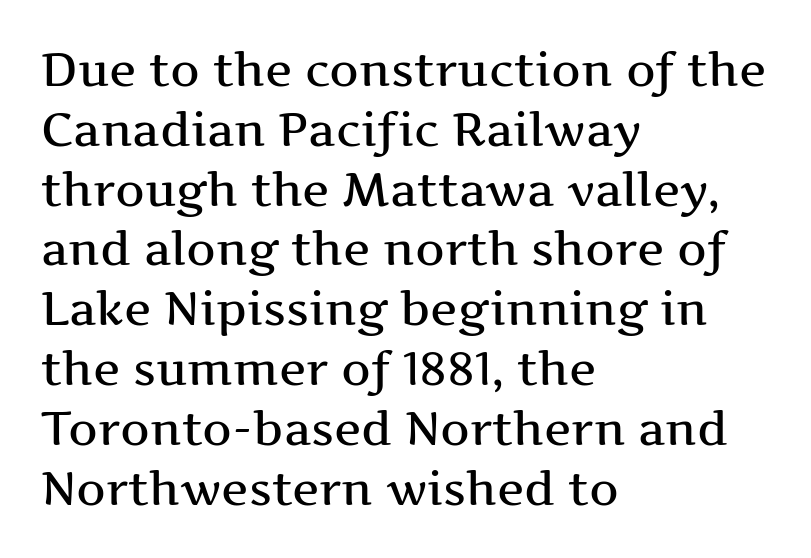
This rendering leaves character spacing at its baseline value. Spacing verdict: proportional, widths tailored to each character. Does the leading feel generous? No, just average. Little horizontal feet cap the strokes, marking this as serif type. Where is the straight margin? On the left. The specimen reads as upright at a glance.
